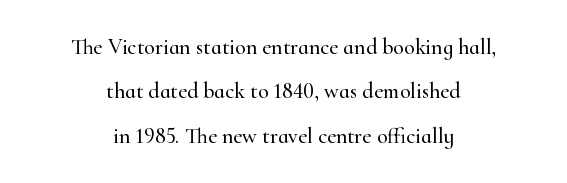
The image shows 22 px text type, upright; set centered, loose line spacing (2.02x), normal letter spacing, not underlined.
